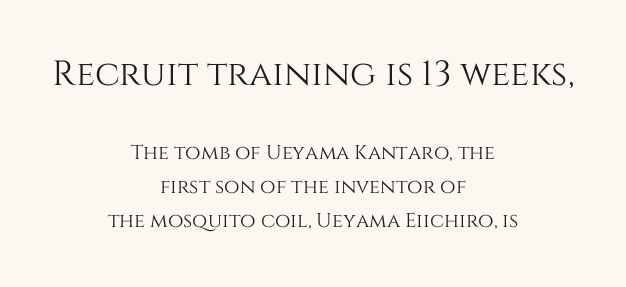
Q: Is the text italic (slanted)? A: No, it is upright.
Q: Is the text underlined? A: No.
Q: How is the paragraph aligned? A: Centered.
Q: Is the spacing between letters normal or unusually wide? A: Normal.
Q: Which block of text is set in a larger size, the first (top) or the second (bottom)? A: The first (top) one.
Q: Width (condensed, normal, or wide)? A: Normal.
Q: Stroke contrast? A: Medium.
Q: x-height? A: Large.
Q: Monospaced? A: No.
